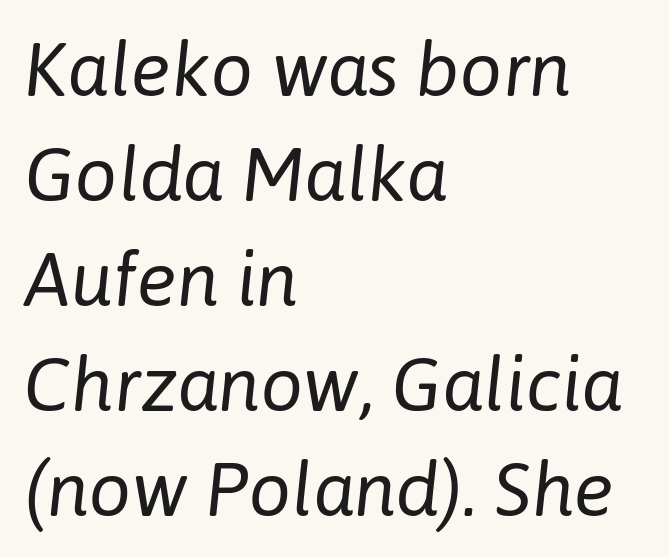
{"italic": "yes", "lean": "right", "slant_degrees": 6, "bold": "no", "weight": "regular", "width": "normal", "stroke_contrast": "low", "x_height": "medium", "monospaced": "no", "underline": "no", "align": "left", "line_spacing": "normal", "line_spacing_ratio": 1.4, "letter_spacing": "normal", "letter_spacing_em": 0.0, "glyph_px": 75}
